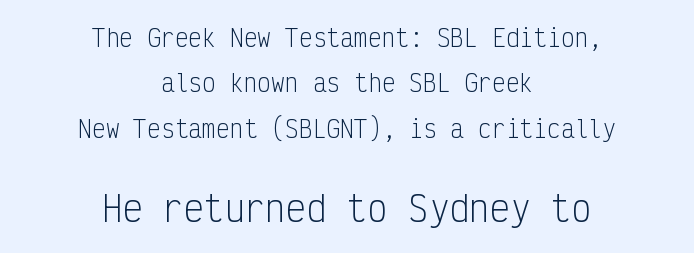
Horizontally, the lines are justified to the midpoint only. The later block is typeset at a bigger size than the earlier block. Fixed-width glyphs throughout — classic coding-font behaviour. A quiet, ordinary-to-light weight characterises the typeface. The axis of the letterforms is exactly vertical.
